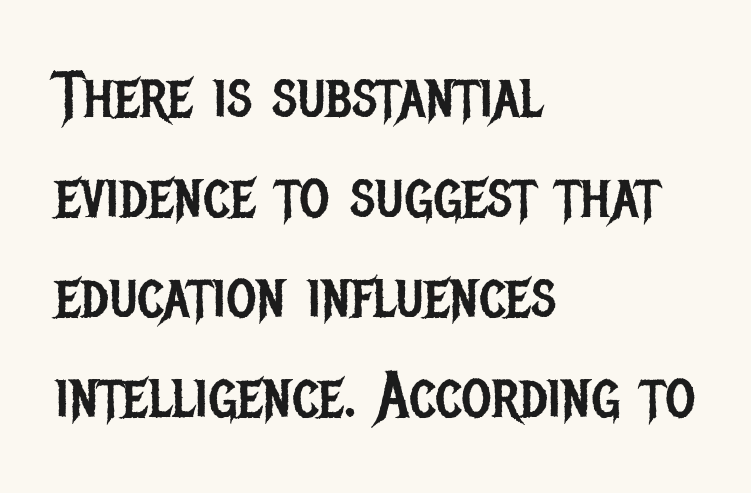
{"serif": "no", "italic": "no", "bold": "no", "weight": "regular", "width": "condensed", "stroke_contrast": "low", "x_height": "large", "monospaced": "no", "underline": "no", "align": "left", "line_spacing": "normal", "line_spacing_ratio": 1.54, "letter_spacing": "normal", "letter_spacing_em": 0.0, "glyph_px": 65}
